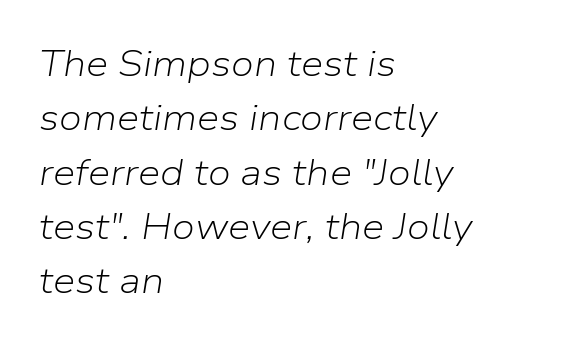
Looking at the ascenders, they clearly lean. Stems and bowls with no extra thickness — not bold. The space between consecutive lines is moderate. The lines are quadded left. Does extra space separate the letters? No, they use regular spacing. Type without underlining.
